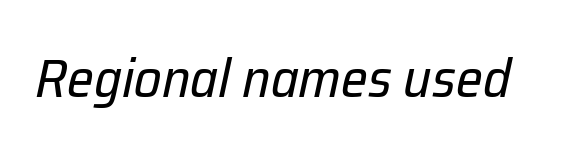
{"italic": "yes", "lean": "right", "slant_degrees": 12, "bold": "no", "weight": "regular", "width": "normal", "stroke_contrast": "low", "x_height": "medium", "monospaced": "no", "underline": "no", "letter_spacing": "normal", "letter_spacing_em": 0.0, "glyph_px": 54}
